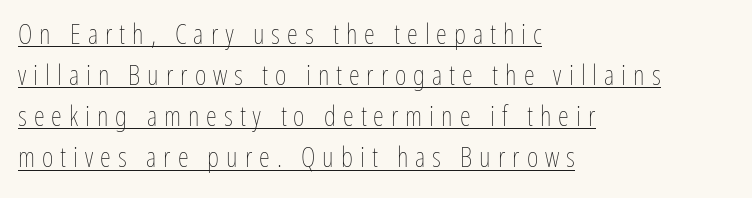
The image shows 28 px thin, condensed type, upright; set left-aligned, normal line spacing (1.47x), unusually wide letter spacing (+0.25 em), underlined; low stroke contrast and a medium x-height.
